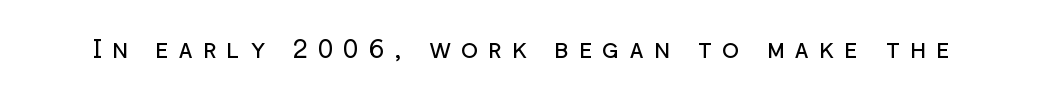
The image shows 26 px text type, upright; set unusually wide letter spacing (+0.38 em), not underlined.
